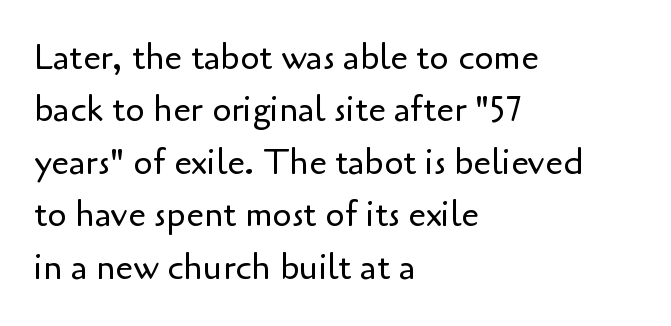
Nothing sits at the stroke ends, so this counts as sans-serif. The letters stand straight up with perfectly vertical stems. Looks like regular typesetting: each glyph gets only the width it needs. The lines are quadded left. Vertically, the passage feels balanced, rows spaced as you'd expect. Caption: standard tracking, unaltered.
